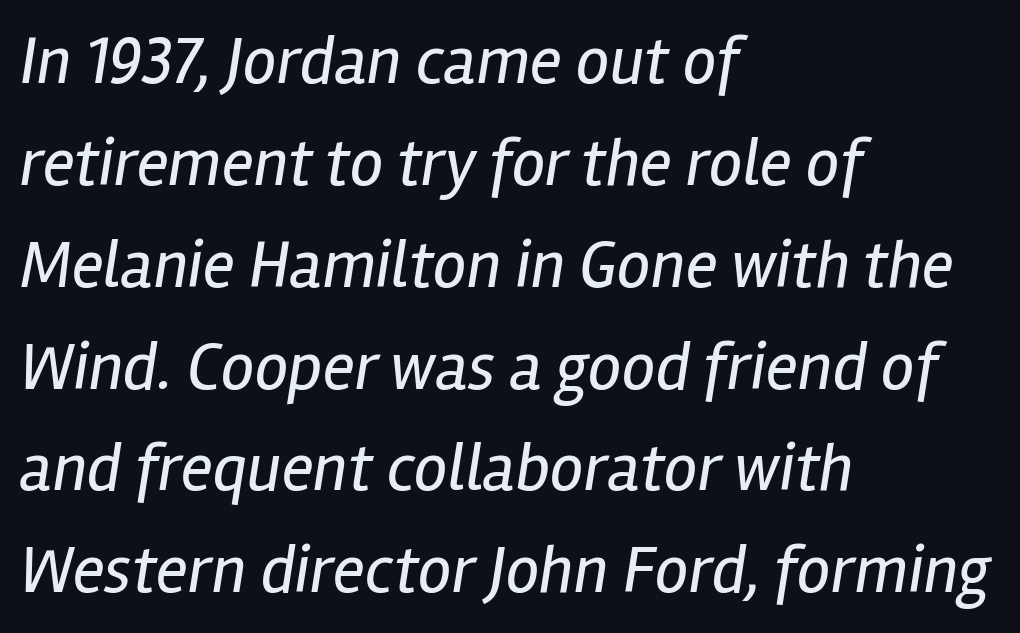
{"italic": "yes", "lean": "right", "slant_degrees": 12, "bold": "no", "weight": "regular", "width": "condensed", "stroke_contrast": "low", "x_height": "medium", "monospaced": "no", "underline": "no", "align": "left", "line_spacing": "normal", "line_spacing_ratio": 1.52, "letter_spacing": "normal", "letter_spacing_em": 0.0, "glyph_px": 67}
